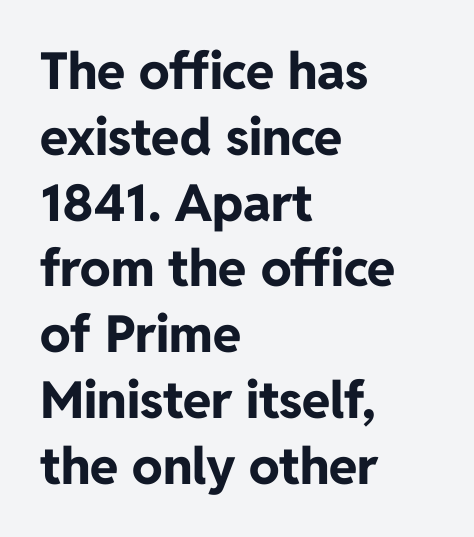
Spacing verdict: proportional, widths tailored to each character. Short and long lines alike share a common starting point at left. Bold? Absolutely — the strokes are thick and heavy. The letters stand straight up with perfectly vertical stems.
